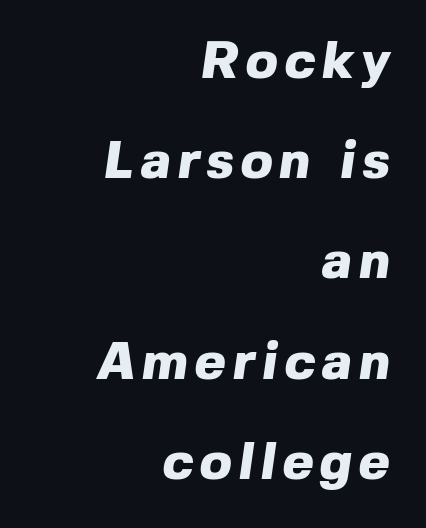
Q: Is the text bold? A: Yes.
Q: Is the typeface a serif or a sans-serif typeface? A: Sans-serif.
Q: Is the text underlined? A: No.
Q: How is the paragraph aligned? A: Right-aligned.
Q: Width (condensed, normal, or wide)? A: Normal.
Q: x-height? A: Medium.
Q: Monospaced? A: No.
